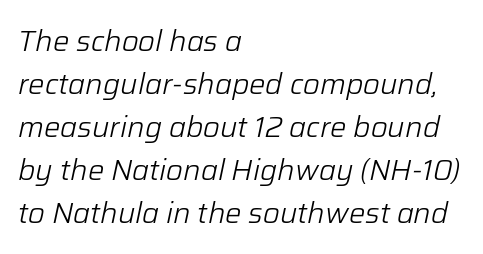
Q: Is the text bold? A: No.
Q: Is the text italic (slanted)? A: Yes, it leans right by about 12 degrees.
Q: Is the text underlined? A: No.
Q: How is the paragraph aligned? A: Left-aligned.
Q: Is the spacing between letters normal or unusually wide? A: Normal.
Q: Is the spacing between lines tight, normal or loose? A: Normal.
Q: Width (condensed, normal, or wide)? A: Normal.
Q: Stroke contrast? A: Low.
Q: x-height? A: Medium.
Q: Monospaced? A: No.
